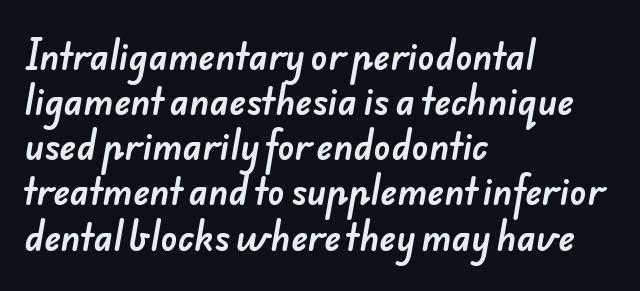
The image shows 35 px sans-serif type; set left-aligned, normal line spacing (1.29x), normal letter spacing, not underlined; low stroke contrast and a small x-height.
